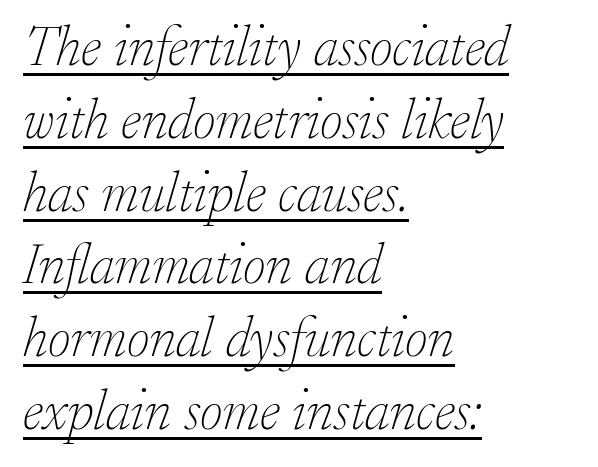
Q: Is the text bold? A: No.
Q: Is the text italic (slanted)? A: Yes, it leans right by about 17 degrees.
Q: Is the typeface a serif or a sans-serif typeface? A: Serif.
Q: Is the text underlined? A: Yes.
Q: How is the paragraph aligned? A: Left-aligned.
Q: Is the spacing between letters normal or unusually wide? A: Normal.
Q: Is the spacing between lines tight, normal or loose? A: Normal.
Q: Width (condensed, normal, or wide)? A: Normal.
Q: Stroke contrast? A: Low.
Q: x-height? A: Small.
Q: Monospaced? A: No.
